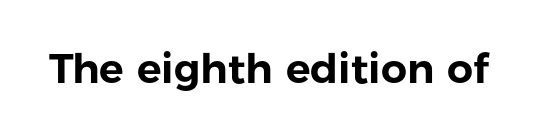
Students, note that the glyphs here touch the page at normal intervals. The gap between lines stays unmarked. The characters display no serif detailing; their extremities are plain. You could not count columns in this text — the font is proportionally spaced. Posture: straight, roman, zero tilt.
